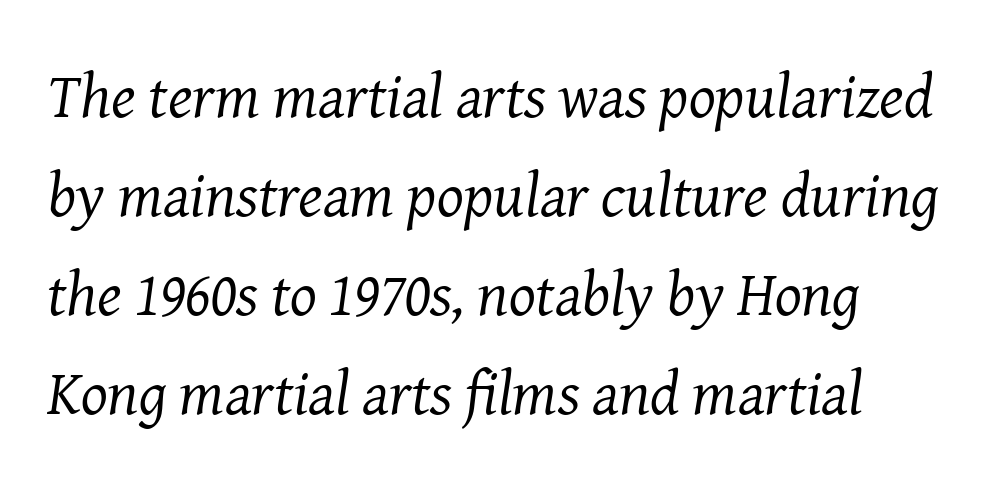
Q: Is the text bold? A: No.
Q: Is the text italic (slanted)? A: Yes, it leans right by about 8 degrees.
Q: Is the typeface a serif or a sans-serif typeface? A: Serif.
Q: Is the text underlined? A: No.
Q: How is the paragraph aligned? A: Left-aligned.
Q: Is the spacing between letters normal or unusually wide? A: Normal.
Q: Is the spacing between lines tight, normal or loose? A: Normal.
Q: Width (condensed, normal, or wide)? A: Normal.
Q: Stroke contrast? A: Medium.
Q: x-height? A: Medium.
Q: Monospaced? A: No.
